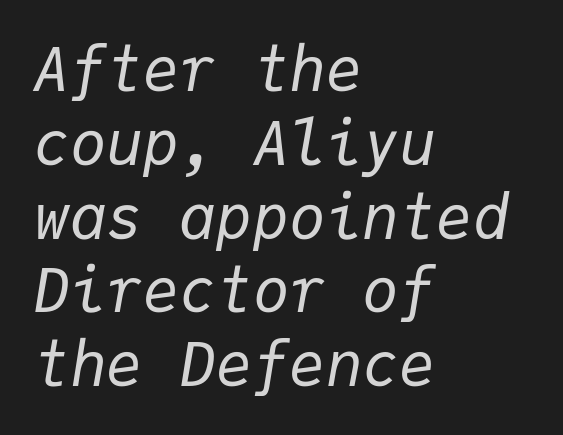
Q: Is the text bold? A: No.
Q: Is the text italic (slanted)? A: Yes, it leans right by about 9 degrees.
Q: Is the text underlined? A: No.
Q: How is the paragraph aligned? A: Left-aligned.
Q: Is the spacing between letters normal or unusually wide? A: Normal.
Q: Width (condensed, normal, or wide)? A: Normal.
Q: Stroke contrast? A: Low.
Q: x-height? A: Medium.
Q: Monospaced? A: Yes.
